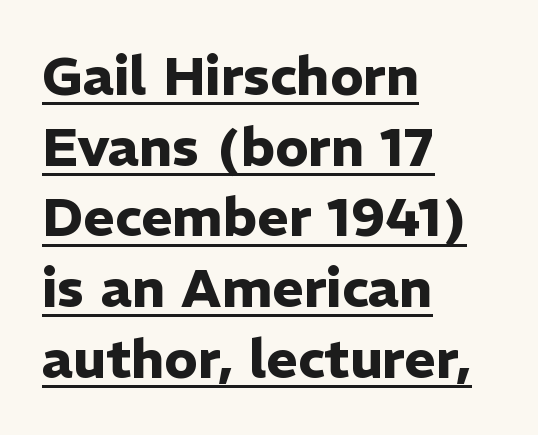
The image shows 54 px heavy sans-serif type, upright; set left-aligned, normal line spacing (1.31x), normal letter spacing, underlined; low stroke contrast and a medium x-height.
